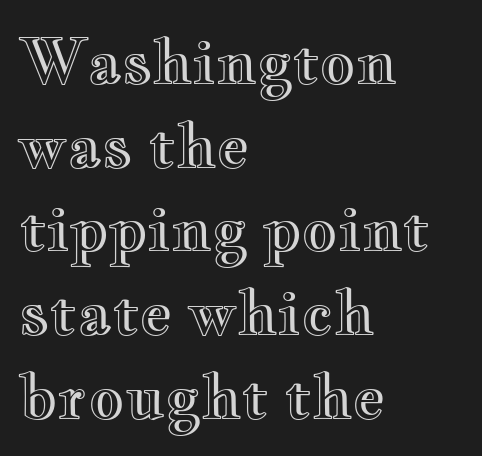
{"italic": "no", "width": "wide", "x_height": "small", "monospaced": "no", "underline": "no", "align": "left", "line_spacing": "normal", "line_spacing_ratio": 1.35, "letter_spacing": "normal", "letter_spacing_em": 0.0, "glyph_px": 62}
